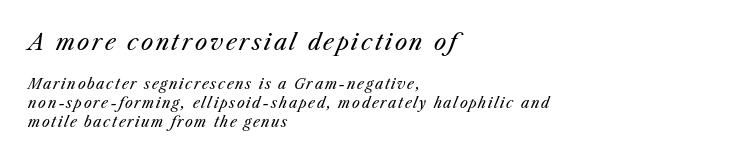
{"italic": "yes", "lean": "right", "slant_degrees": 23, "bold": "no", "underline": "no", "align": "left", "line_spacing": "normal", "line_spacing_ratio": 1.34, "larger_block": "first", "size_ratio": 1.57, "glyph_px": 22}
